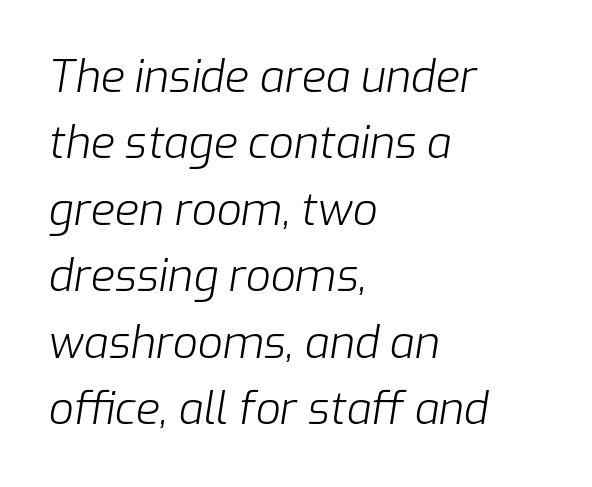
Weight: in the light-to-regular range. If you measured baseline to baseline, you'd find a middling distance. An italicized treatment has been applied to the whole sample. Each row of text sits above clean, open space. Casual observation: everything's shoved over to the left.
